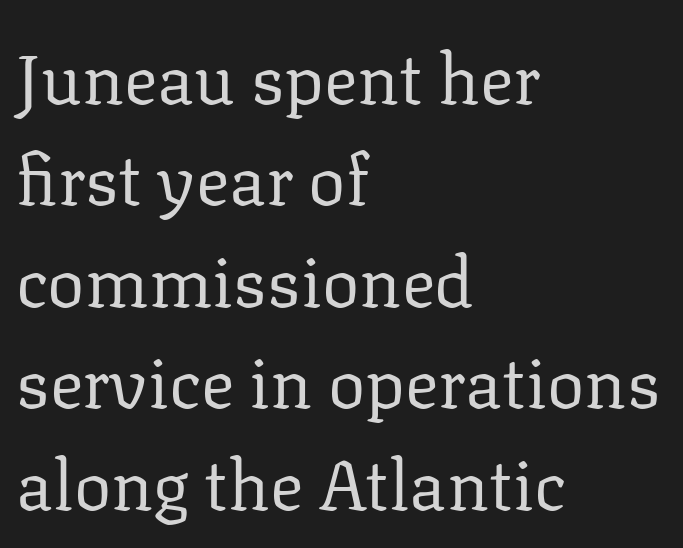
Q: Is the text bold? A: No.
Q: Is the text italic (slanted)? A: No, it is upright.
Q: Is the typeface a serif or a sans-serif typeface? A: Serif.
Q: Is the text underlined? A: No.
Q: How is the paragraph aligned? A: Left-aligned.
Q: Is the spacing between letters normal or unusually wide? A: Normal.
Q: Is the spacing between lines tight, normal or loose? A: Normal.
Q: Width (condensed, normal, or wide)? A: Normal.
Q: Stroke contrast? A: Low.
Q: x-height? A: Medium.
Q: Monospaced? A: No.
